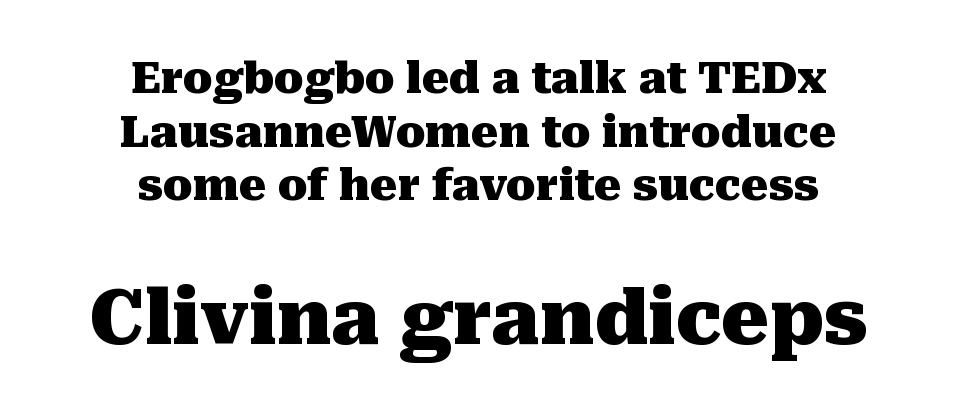
{"serif": "yes", "italic": "no", "bold": "yes", "weight": "heavy", "width": "normal", "stroke_contrast": "medium", "x_height": "medium", "monospaced": "no", "underline": "no", "align": "center", "line_spacing": "normal", "line_spacing_ratio": 1.25, "letter_spacing": "normal", "letter_spacing_em": 0.0, "larger_block": "second", "size_ratio": 1.74, "glyph_px": 75}
